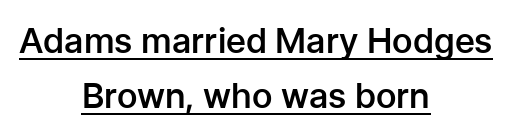
{"serif": "no", "italic": "no", "bold": "semi", "weight": "semibold", "width": "normal", "stroke_contrast": "low", "x_height": "medium", "monospaced": "no", "underline": "yes", "align": "center", "line_spacing": "normal", "line_spacing_ratio": 1.56, "letter_spacing": "normal", "letter_spacing_em": 0.0, "glyph_px": 35}
